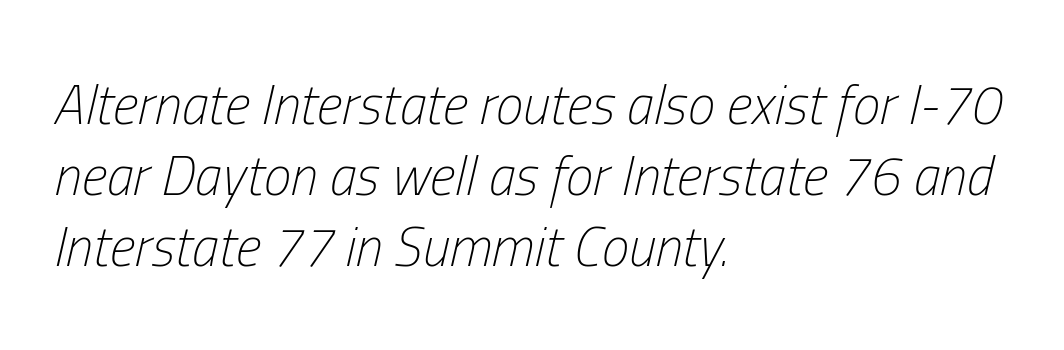
{"italic": "yes", "lean": "right", "slant_degrees": 13, "bold": "no", "weight": "light", "width": "condensed", "stroke_contrast": "low", "x_height": "medium", "monospaced": "no", "underline": "no", "align": "left", "line_spacing": "normal", "line_spacing_ratio": 1.29, "letter_spacing": "normal", "letter_spacing_em": 0.0, "glyph_px": 55}
